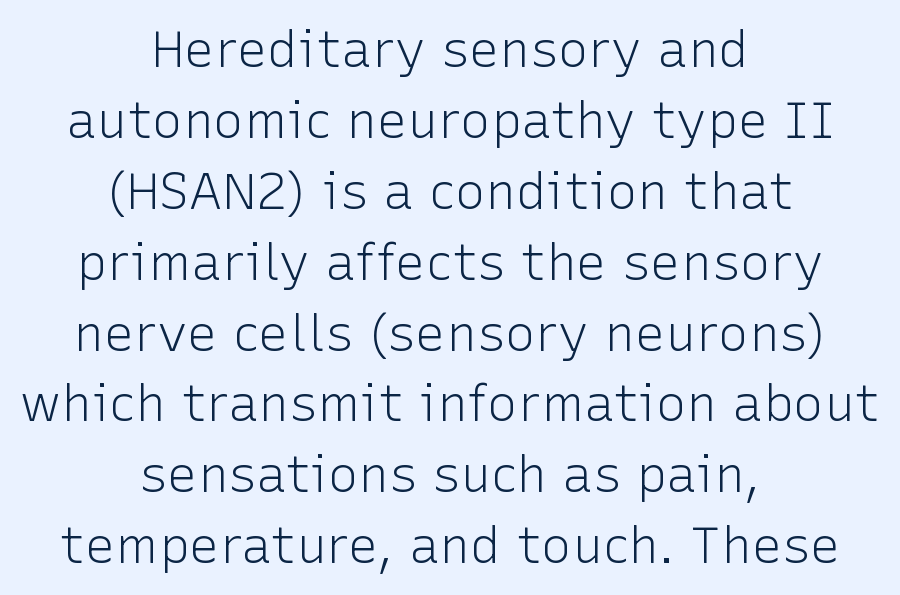
Q: Is the text bold? A: No.
Q: Is the text italic (slanted)? A: No, it is upright.
Q: Is the typeface a serif or a sans-serif typeface? A: Sans-serif.
Q: Is the text underlined? A: No.
Q: How is the paragraph aligned? A: Centered.
Q: Is the spacing between letters normal or unusually wide? A: Normal.
Q: Is the spacing between lines tight, normal or loose? A: Normal.
Q: Width (condensed, normal, or wide)? A: Normal.
Q: Stroke contrast? A: Low.
Q: x-height? A: Medium.
Q: Monospaced? A: No.
